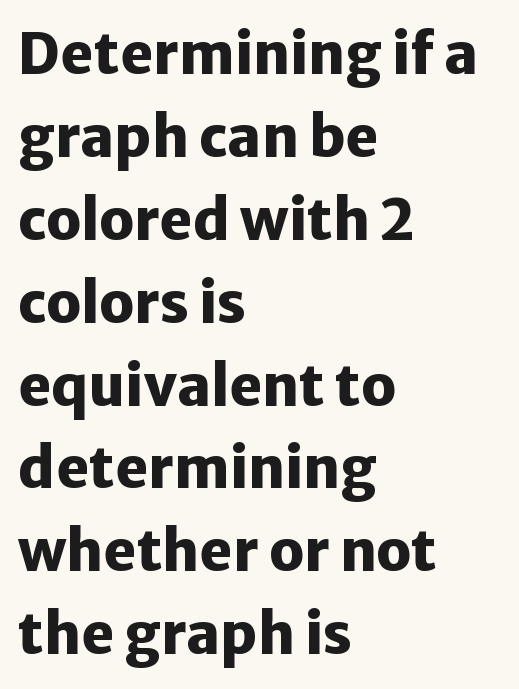
The image shows 56 px heavy sans-serif type, upright; set left-aligned, normal line spacing (1.48x), normal letter spacing, not underlined; low stroke contrast and a medium x-height.
